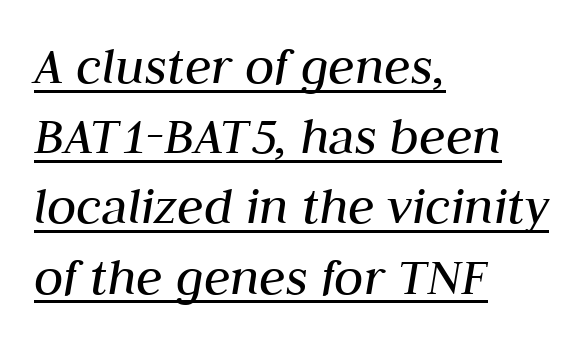
{"italic": "yes", "lean": "right", "slant_degrees": 10, "bold": "no", "weight": "regular", "width": "normal", "stroke_contrast": "medium", "x_height": "medium", "monospaced": "no", "underline": "yes", "align": "left", "line_spacing": "normal", "line_spacing_ratio": 1.3, "letter_spacing": "normal", "letter_spacing_em": 0.0, "glyph_px": 54}
